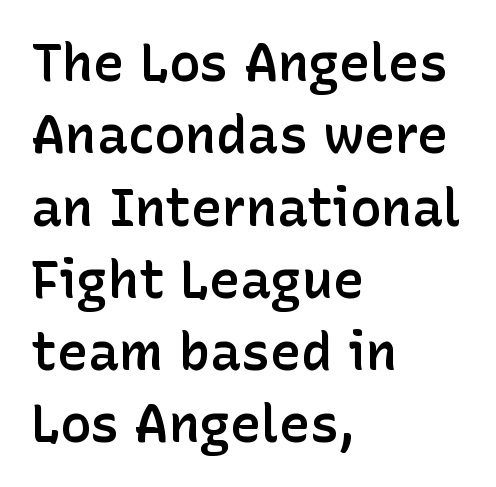
This sample keeps an unexceptional amount of space between lines. Bold? Not quite — semibold, heavier than regular but stopping short. The glyphs in this specimen are sans serif. Is the letter spacing exaggerated? No — it looks like the ordinary default.
